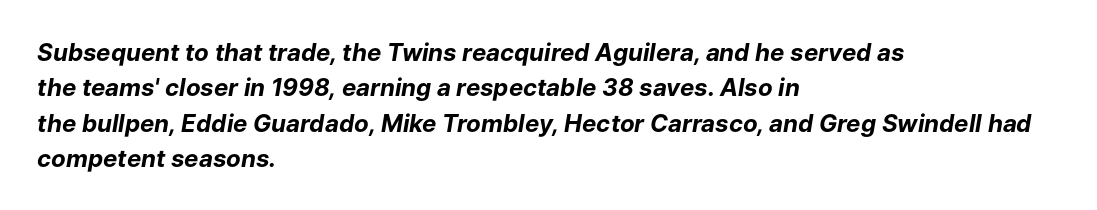
Q: Is the text bold? A: Yes.
Q: Is the text italic (slanted)? A: Yes, it leans right by about 9 degrees.
Q: Is the text underlined? A: No.
Q: How is the paragraph aligned? A: Left-aligned.
Q: Is the spacing between letters normal or unusually wide? A: Normal.
Q: Is the spacing between lines tight, normal or loose? A: Normal.
